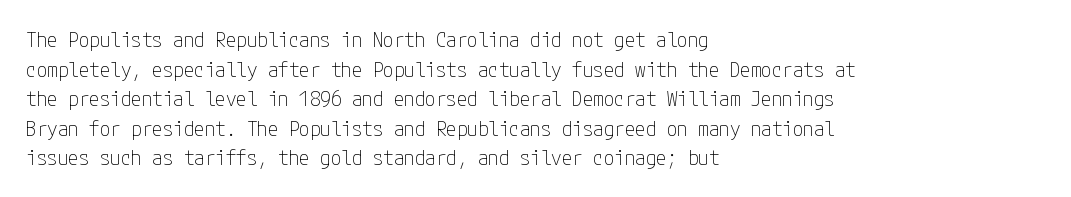
Q: Is the text bold? A: No.
Q: Is the text italic (slanted)? A: No, it is upright.
Q: Is the text underlined? A: No.
Q: How is the paragraph aligned? A: Left-aligned.
Q: Is the spacing between letters normal or unusually wide? A: Normal.
Q: Is the spacing between lines tight, normal or loose? A: Normal.
